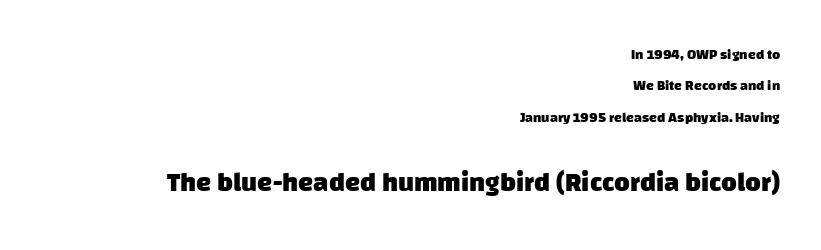
Look at the stroke-to-counter ratio: heavy, a bold. Just letters on the line, the space beneath them empty. Between these two stacked blocks, the lower one wins on size. Right-aligned paragraph, ragged on the left.
